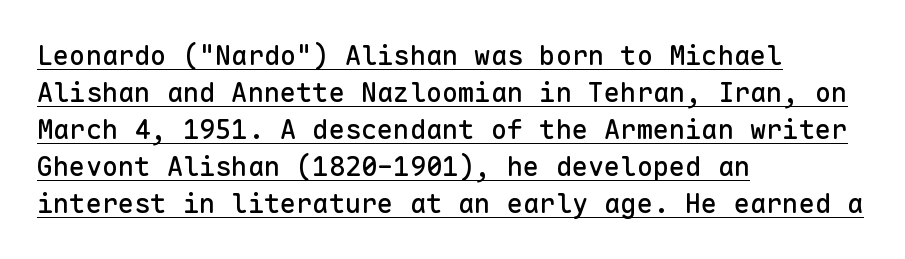
The image shows 27 px text type, upright; set left-aligned, normal line spacing (1.37x), normal letter spacing, underlined.
